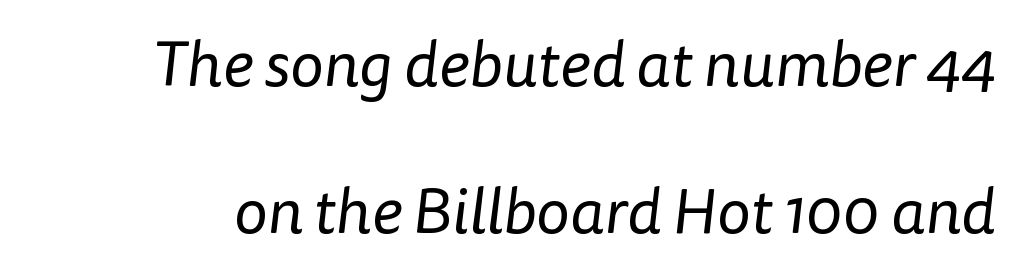
{"serif": "no", "bold": "no", "weight": "regular", "width": "normal", "stroke_contrast": "low", "x_height": "medium", "monospaced": "no", "underline": "no", "line_spacing": "loose", "line_spacing_ratio": 2.29, "letter_spacing": "normal", "letter_spacing_em": 0.0, "glyph_px": 64}
